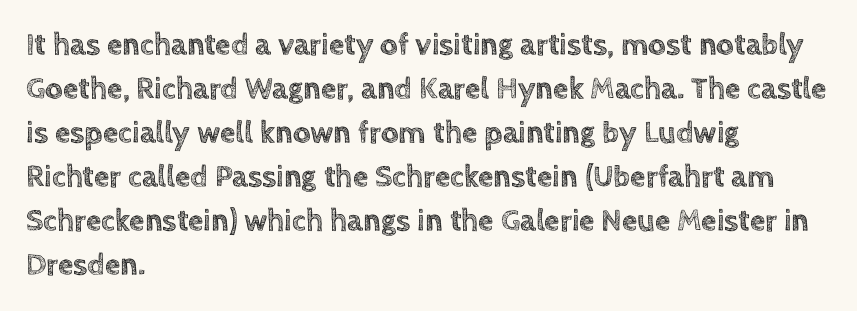
{"italic": "no", "width": "normal", "x_height": "large", "monospaced": "no", "underline": "no", "align": "left", "line_spacing": "normal", "line_spacing_ratio": 1.42, "letter_spacing": "normal", "letter_spacing_em": 0.0, "glyph_px": 31}
